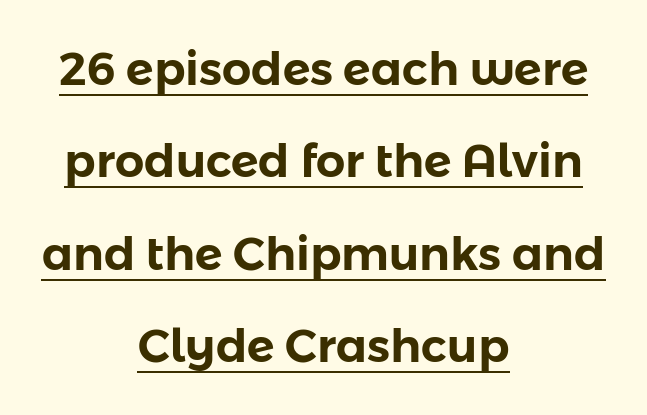
The image shows 46 px sans-serif type, upright; set centered, loose line spacing (2.01x), normal letter spacing, underlined; low stroke contrast and a medium x-height.
